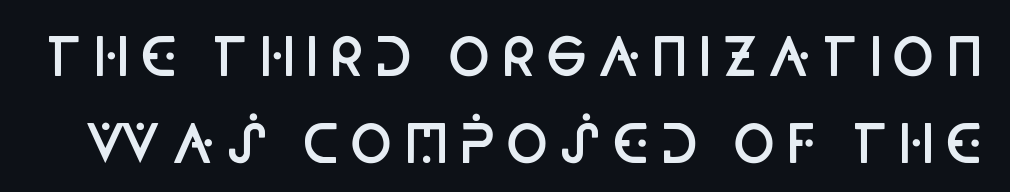
The image shows 52 px semibold, condensed sans-serif type, upright; set normal line spacing (1.67x), not underlined; low stroke contrast and a large x-height.
